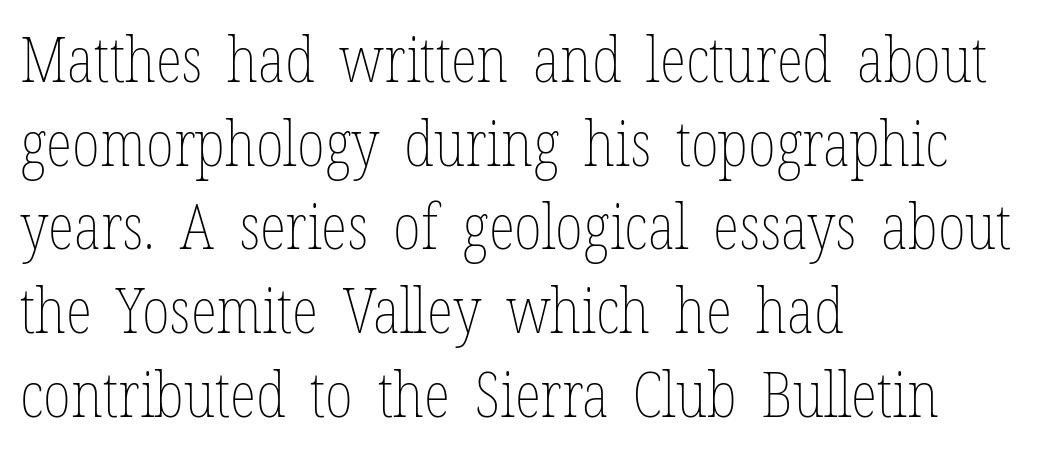
Q: Is the text bold? A: No.
Q: Is the text italic (slanted)? A: No, it is upright.
Q: Is the text underlined? A: No.
Q: How is the paragraph aligned? A: Left-aligned.
Q: Is the spacing between letters normal or unusually wide? A: Normal.
Q: Is the spacing between lines tight, normal or loose? A: Normal.
Q: Width (condensed, normal, or wide)? A: Condensed.
Q: Stroke contrast? A: Low.
Q: x-height? A: Medium.
Q: Monospaced? A: No.
